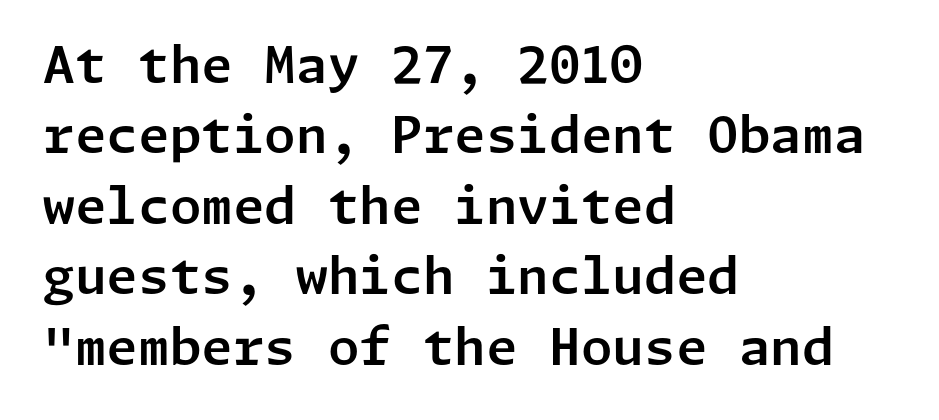
The image shows 51 px sans-serif type, upright; set left-aligned, normal line spacing (1.38x), normal letter spacing, not underlined; low stroke contrast and a medium x-height.
